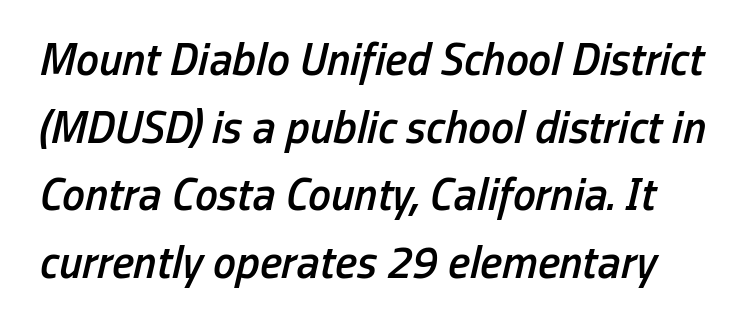
Q: Is the text bold? A: Semi-bold.
Q: Is the text italic (slanted)? A: Yes, it leans right by about 13 degrees.
Q: Is the text underlined? A: No.
Q: Is the spacing between letters normal or unusually wide? A: Normal.
Q: Is the spacing between lines tight, normal or loose? A: Normal.
Q: Width (condensed, normal, or wide)? A: Condensed.
Q: Stroke contrast? A: Low.
Q: x-height? A: Medium.
Q: Monospaced? A: No.
